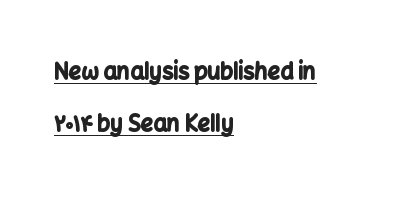
The image shows 22 px bold type, upright; set left-aligned, loose line spacing (2.36x), normal letter spacing, underlined.
